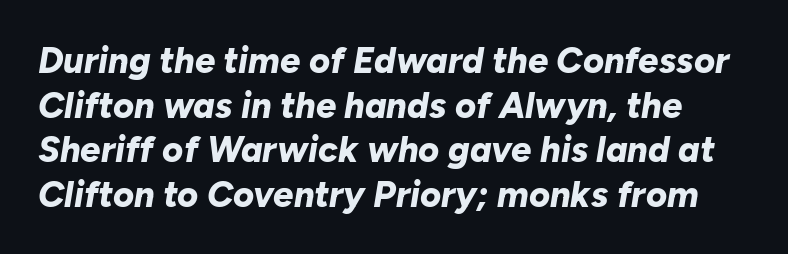
Slant detected: the letters are inclined. A typesetter would call this proportional, since set widths differ per character. Check the space under the baseline: it is left empty. A full-strength bold gives these letters their thick strokes. Words appear dense and cohesive because spacing is normal.
